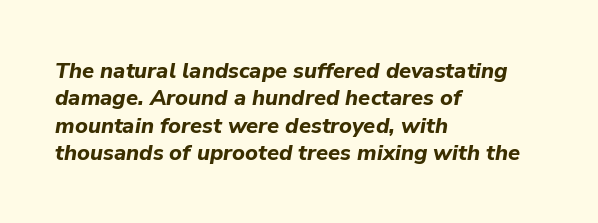
Q: Is the text bold? A: Yes.
Q: Is the text italic (slanted)? A: Yes, it leans right by about 9 degrees.
Q: Is the text underlined? A: No.
Q: How is the paragraph aligned? A: Left-aligned.
Q: Is the spacing between letters normal or unusually wide? A: Normal.
